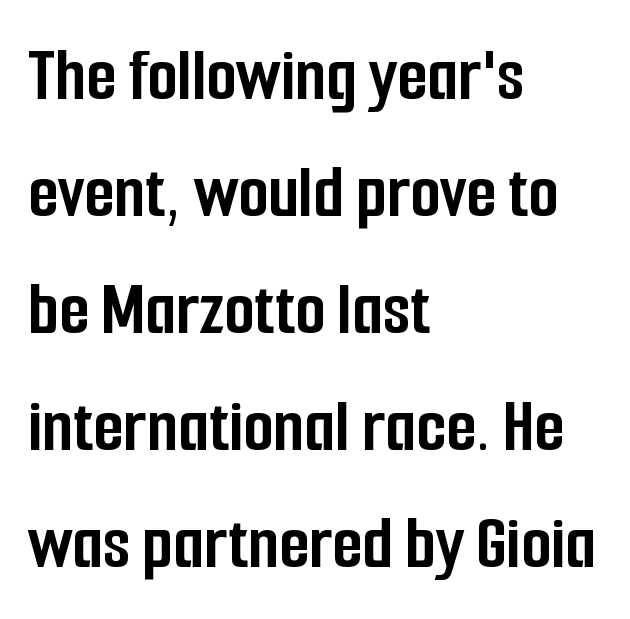
The face used here is proportionally spaced, like ordinary book or web type. Plenty of ink on the page — the face is bold. No italicization has been applied; the sample stays upright. The rag falls on the right side of this text block. The space directly below the letters is spotless. Nobody touched the tracking dial on this one.
